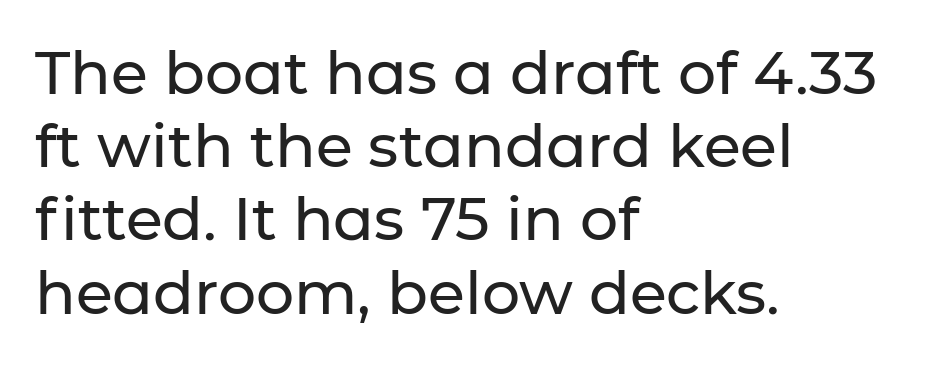
Honestly, there is no underline to notice here at all. Tracking here is standard; glyphs follow each other at the usual distance. The ragged edge is on the right, which tells us the setting is flush left. Every character sits straight up, as roman type does. Here the designer chose a conventional face with non-uniform glyph widths. No feet cap the strokes, marking this as sans-serif type.
